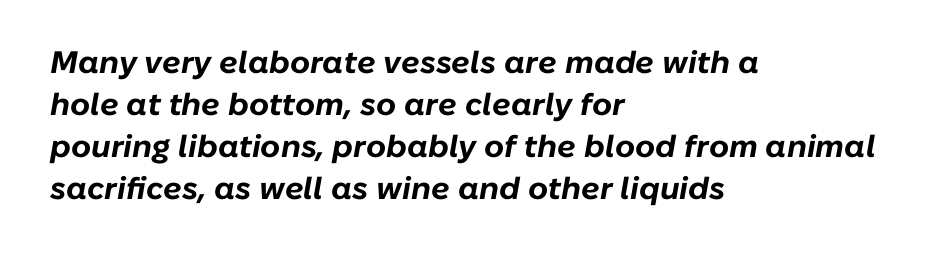
Line starts are locked; line ends wander. Posture: slanted. This sample has the flowing, uneven cadence of proportional lettering. Interline gaps are of average width in this sample. The words here are not underlined.
